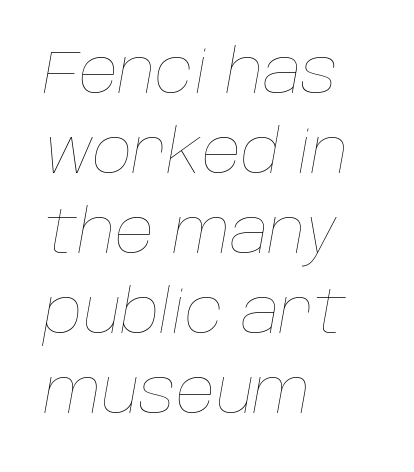
Notice how the passage keeps a crisp vertical edge on the left only. Check under the words: just untouched page. Tall strokes in this sample are angled rather than plumb. Tracking here is standard; glyphs follow each other at the usual distance. Think of a printed novel: that variable character pitch is what you see here.
